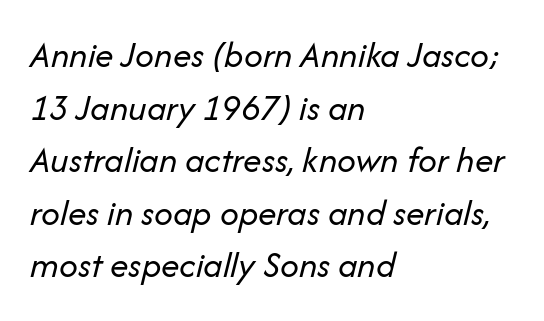
{"italic": "yes", "lean": "right", "slant_degrees": 14, "bold": "no", "weight": "regular", "width": "normal", "stroke_contrast": "low", "x_height": "medium", "monospaced": "no", "underline": "no", "align": "left", "line_spacing": "normal", "line_spacing_ratio": 1.42, "letter_spacing": "normal", "letter_spacing_em": 0.0, "glyph_px": 37}
